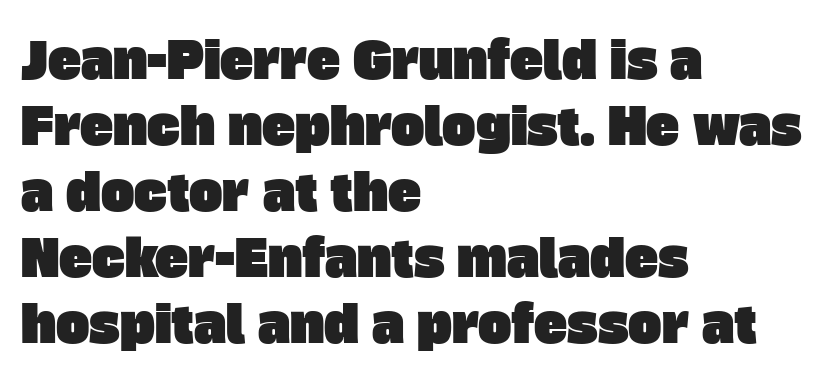
A sans-serif font was chosen for this passage. The specimen omits any rule beneath the text block's lines. Spacing between characters is what you'd get straight out of the box. A normal amount of white space separates one row of letters from the next. Think of a printed novel: that variable character pitch is what you see here.
